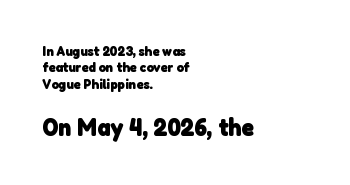
The second block has been scaled up relative to the first. I'd describe the lettering as bold — thick and assertive. The passage shown has conventional tracking throughout. The zone under the glyphs is completely vacant.
